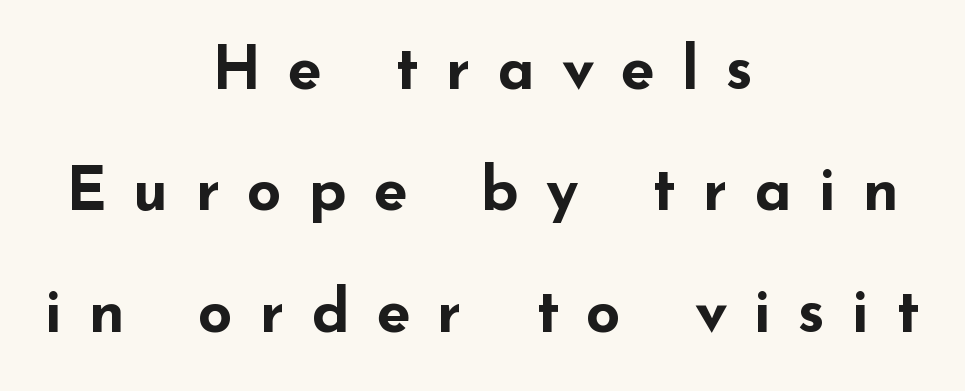
Q: Is the text bold? A: Yes.
Q: Is the text italic (slanted)? A: No, it is upright.
Q: Is the typeface a serif or a sans-serif typeface? A: Sans-serif.
Q: Is the text underlined? A: No.
Q: How is the paragraph aligned? A: Centered.
Q: Is the spacing between letters normal or unusually wide? A: Unusually wide.
Q: Is the spacing between lines tight, normal or loose? A: Loose.
Q: Width (condensed, normal, or wide)? A: Wide.
Q: Stroke contrast? A: Low.
Q: x-height? A: Small.
Q: Monospaced? A: No.
